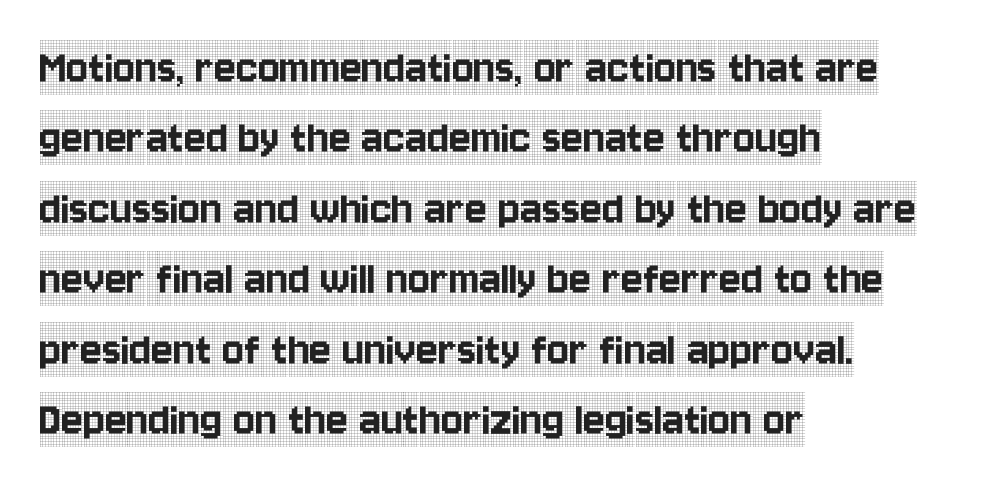
{"serif": "yes", "italic": "no", "width": "condensed", "x_height": "large", "monospaced": "no", "underline": "no", "align": "left", "line_spacing": "normal", "line_spacing_ratio": 1.38, "letter_spacing": "normal", "letter_spacing_em": 0.0, "glyph_px": 51}
